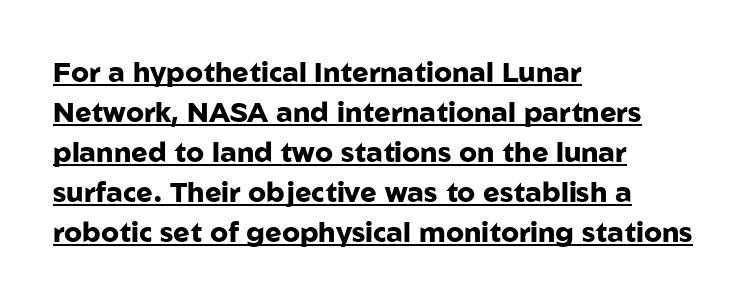
{"serif": "no", "italic": "no", "bold": "yes", "weight": "heavy", "width": "normal", "stroke_contrast": "low", "x_height": "medium", "monospaced": "no", "underline": "yes", "align": "left", "line_spacing": "normal", "line_spacing_ratio": 1.43, "letter_spacing": "normal", "letter_spacing_em": 0.0, "glyph_px": 28}
